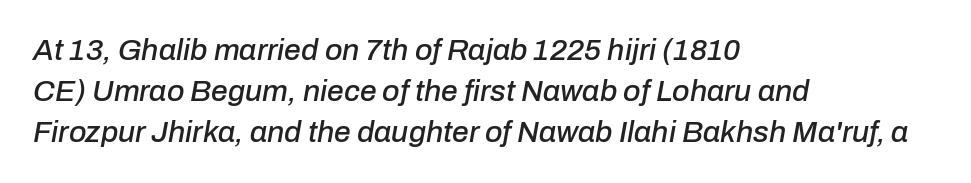
{"italic": "yes", "lean": "right", "slant_degrees": 10, "width": "normal", "stroke_contrast": "low", "x_height": "medium", "monospaced": "no", "underline": "no", "align": "left", "line_spacing": "normal", "line_spacing_ratio": 1.37, "letter_spacing": "normal", "letter_spacing_em": 0.0, "glyph_px": 30}
